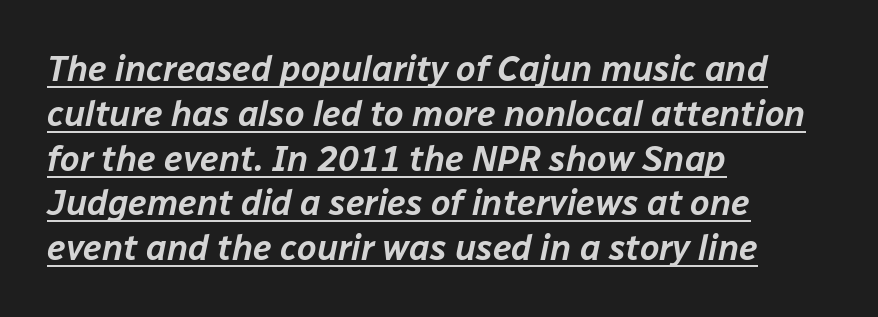
The image shows 35 px text type, italic (leaning right); set left-aligned, normal line spacing (1.28x), normal letter spacing, underlined; low stroke contrast and a medium x-height.
